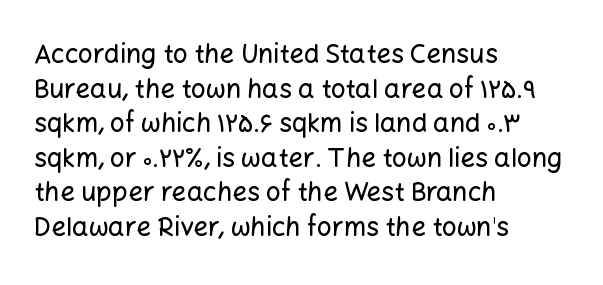
The image shows 26 px text type, upright; set left-aligned, normal line spacing (1.33x), normal letter spacing, not underlined.
